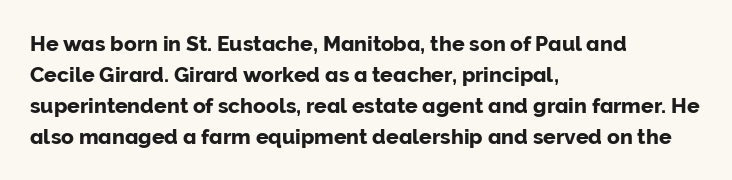
Q: Is the text italic (slanted)? A: No, it is upright.
Q: Is the text underlined? A: No.
Q: How is the paragraph aligned? A: Left-aligned.
Q: Is the spacing between letters normal or unusually wide? A: Normal.
Q: Is the spacing between lines tight, normal or loose? A: Normal.
